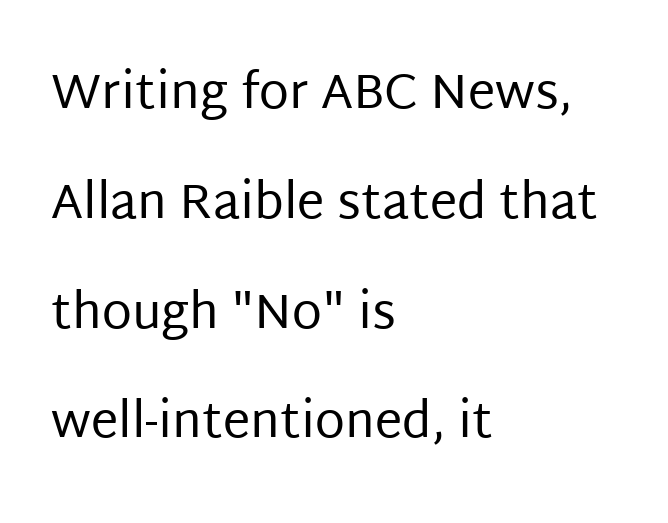
Q: Is the text bold? A: No.
Q: Is the text italic (slanted)? A: No, it is upright.
Q: Is the typeface a serif or a sans-serif typeface? A: Sans-serif.
Q: Is the text underlined? A: No.
Q: How is the paragraph aligned? A: Left-aligned.
Q: Is the spacing between letters normal or unusually wide? A: Normal.
Q: Is the spacing between lines tight, normal or loose? A: Loose.
Q: Width (condensed, normal, or wide)? A: Normal.
Q: Stroke contrast? A: Low.
Q: x-height? A: Large.
Q: Monospaced? A: No.
